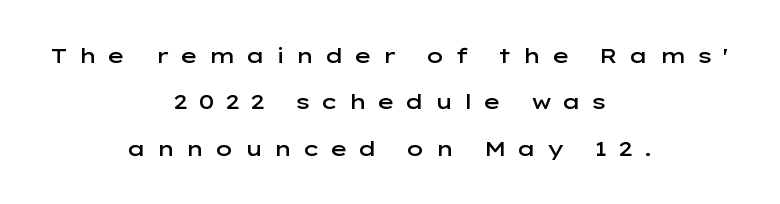
Q: Is the text bold? A: Semi-bold.
Q: Is the text italic (slanted)? A: No, it is upright.
Q: Is the text underlined? A: No.
Q: How is the paragraph aligned? A: Centered.
Q: Is the spacing between letters normal or unusually wide? A: Unusually wide.
Q: Is the spacing between lines tight, normal or loose? A: Loose.
